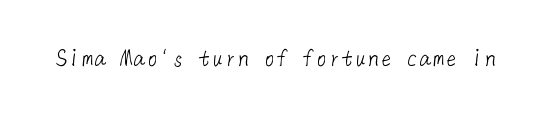
{"bold": "no", "underline": "no", "letter_spacing": "normal", "letter_spacing_em": 0.0, "glyph_px": 26}
